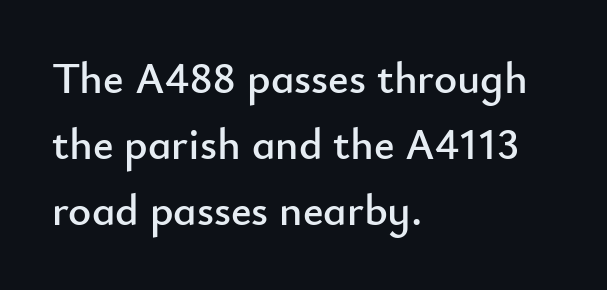
Honestly, the row spacing looks completely unremarkable. Inter-character spacing is left at the font's built-in metrics. Examine the stroke ends and you'll find no serifs. Every row of glyphs begins at an identical x-position on the left.
